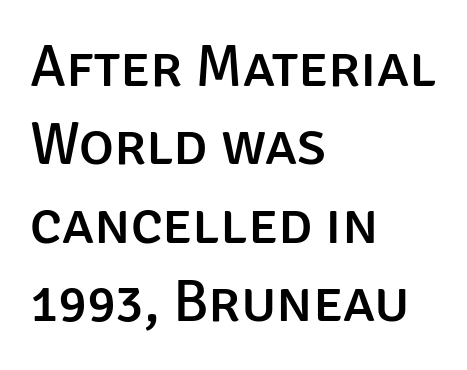
Q: Is the text italic (slanted)? A: No, it is upright.
Q: Is the typeface a serif or a sans-serif typeface? A: Sans-serif.
Q: Is the text underlined? A: No.
Q: How is the paragraph aligned? A: Left-aligned.
Q: Is the spacing between letters normal or unusually wide? A: Normal.
Q: Is the spacing between lines tight, normal or loose? A: Normal.
Q: Width (condensed, normal, or wide)? A: Normal.
Q: Stroke contrast? A: Low.
Q: x-height? A: Large.
Q: Monospaced? A: No.
